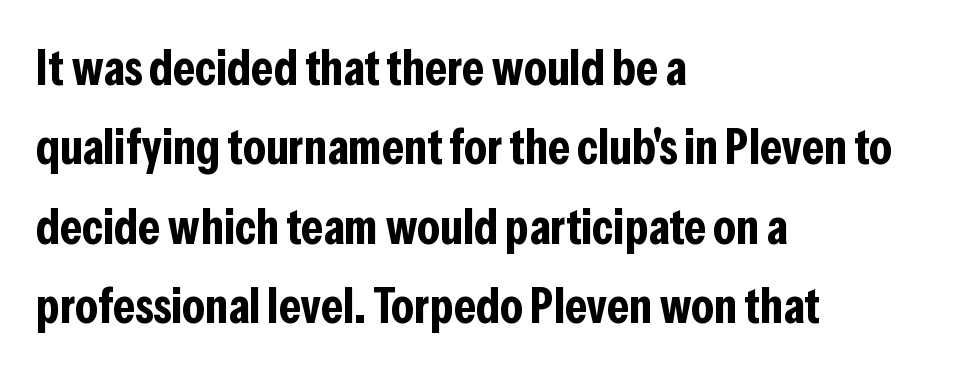
Weight: bold. Rendered with straight, roman letterforms. Descenders hang freely into open space. Inter-character spacing is left at the font's built-in metrics. In CSS terms this would be text-align: left. Evenly set lines give the paragraph a standard silhouette.
